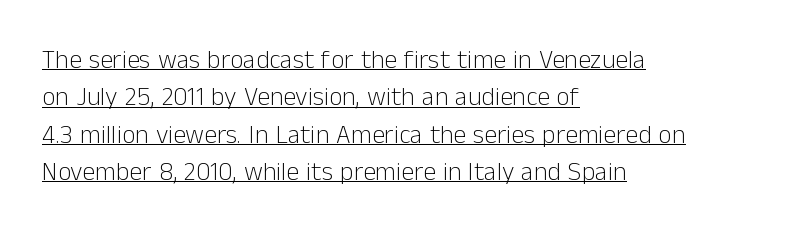
{"italic": "no", "bold": "no", "underline": "yes", "align": "left", "line_spacing": "normal", "line_spacing_ratio": 1.44, "letter_spacing": "normal", "letter_spacing_em": 0.0, "glyph_px": 26}
